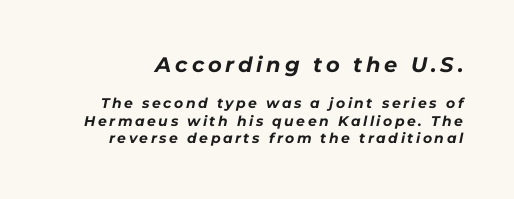
{"italic": "yes", "lean": "right", "slant_degrees": 11, "bold": "yes", "underline": "no", "line_spacing": "normal", "line_spacing_ratio": 1.25, "larger_block": "first", "size_ratio": 1.5, "glyph_px": 21}
